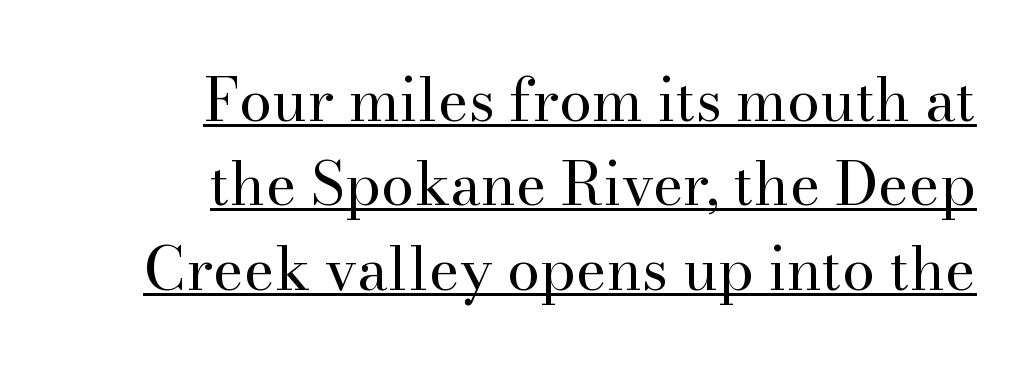
Q: Is the text bold? A: No.
Q: Is the text italic (slanted)? A: No, it is upright.
Q: Is the typeface a serif or a sans-serif typeface? A: Serif.
Q: Is the text underlined? A: Yes.
Q: How is the paragraph aligned? A: Right-aligned.
Q: Is the spacing between letters normal or unusually wide? A: Normal.
Q: Is the spacing between lines tight, normal or loose? A: Normal.
Q: Width (condensed, normal, or wide)? A: Normal.
Q: Stroke contrast? A: High.
Q: x-height? A: Small.
Q: Monospaced? A: No.
